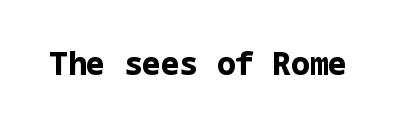
{"serif": "no", "italic": "no", "bold": "yes", "weight": "bold", "width": "normal", "stroke_contrast": "low", "x_height": "medium", "underline": "no", "letter_spacing": "normal", "letter_spacing_em": 0.0, "glyph_px": 31}
